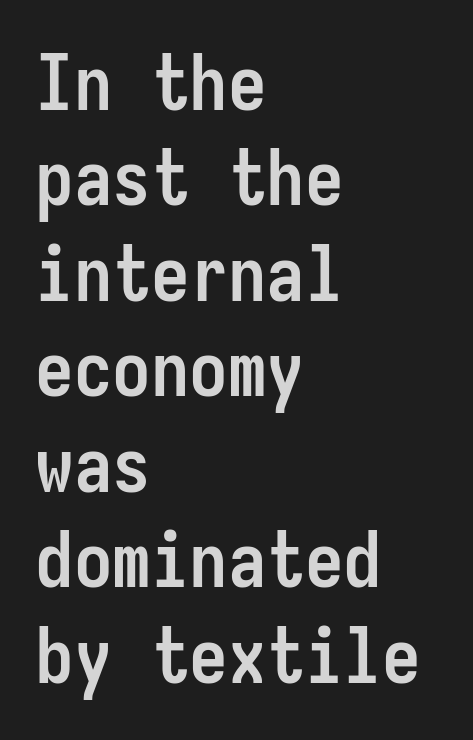
The image shows 77 px semibold, condensed sans-serif type, upright, monospaced; set left-aligned, line spacing 1.24x, normal letter spacing, not underlined; low stroke contrast and a medium x-height.
